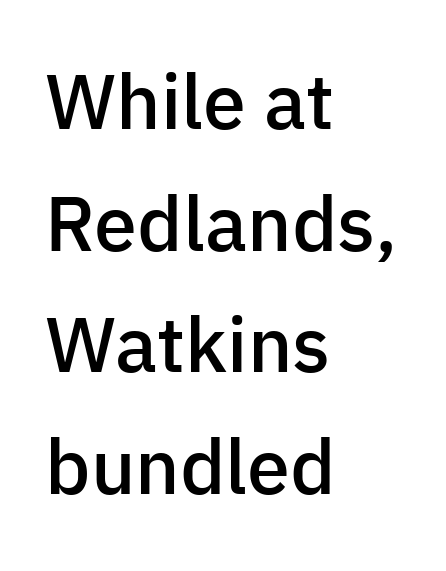
The image shows 77 px semibold sans-serif type, upright; set left-aligned, normal line spacing (1.58x), normal letter spacing, not underlined; low stroke contrast and a medium x-height.
